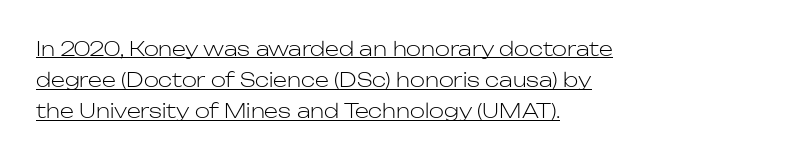
The weight tops out at a normal text grade. The paragraph has a hard left edge and a soft right edge. The leading is moderate, giving the passage an even texture. No italicization has been applied; the sample stays upright. Check the space under the baseline: a stroke is drawn there.
